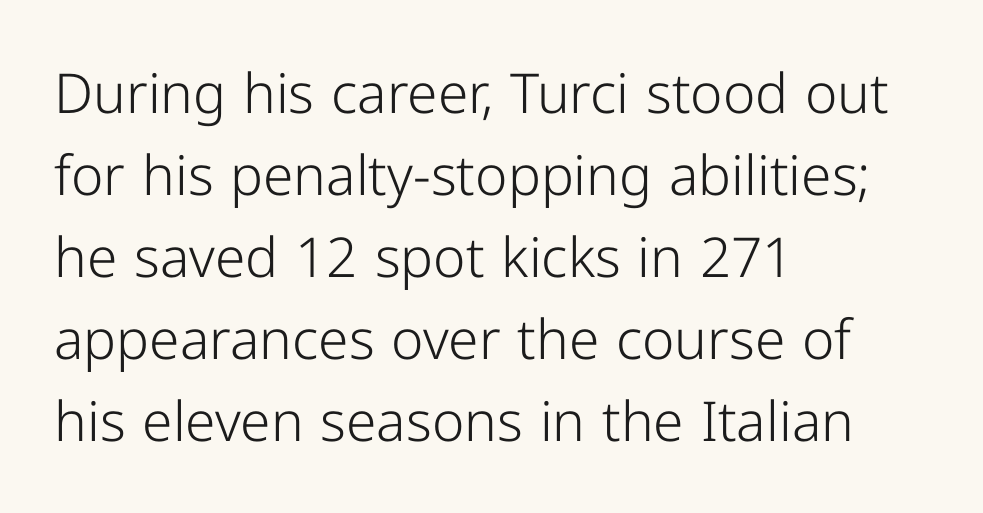
Q: Is the text bold? A: No.
Q: Is the text italic (slanted)? A: No, it is upright.
Q: Is the typeface a serif or a sans-serif typeface? A: Sans-serif.
Q: Is the text underlined? A: No.
Q: How is the paragraph aligned? A: Left-aligned.
Q: Is the spacing between letters normal or unusually wide? A: Normal.
Q: Is the spacing between lines tight, normal or loose? A: Normal.
Q: Width (condensed, normal, or wide)? A: Normal.
Q: Stroke contrast? A: Low.
Q: x-height? A: Medium.
Q: Monospaced? A: No.
